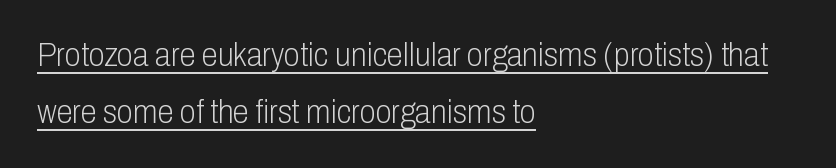
Q: Is the text bold? A: No.
Q: Is the text italic (slanted)? A: No, it is upright.
Q: Is the typeface a serif or a sans-serif typeface? A: Sans-serif.
Q: Is the text underlined? A: Yes.
Q: How is the paragraph aligned? A: Left-aligned.
Q: Is the spacing between letters normal or unusually wide? A: Normal.
Q: Width (condensed, normal, or wide)? A: Condensed.
Q: Stroke contrast? A: Low.
Q: x-height? A: Medium.
Q: Monospaced? A: No.
